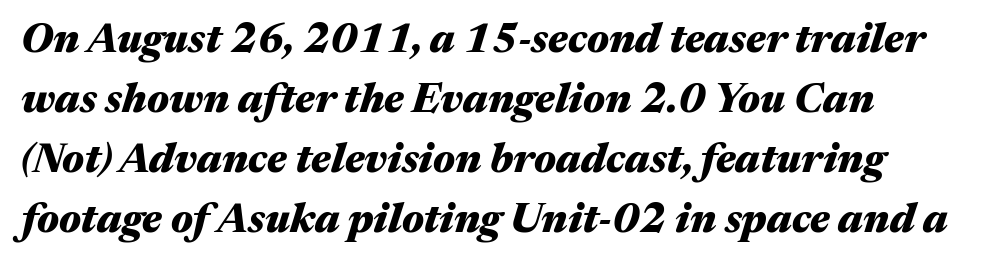
This sample uses plain, unmodified letter spacing. Leading matches the norm, producing a regular column. Do the characters align in a grid? No, the font is proportional. Looking at the ascenders, they clearly lean. Is the type bold? Yes — the strokes are clearly thick and heavy. Beneath every word, the page is bare.
